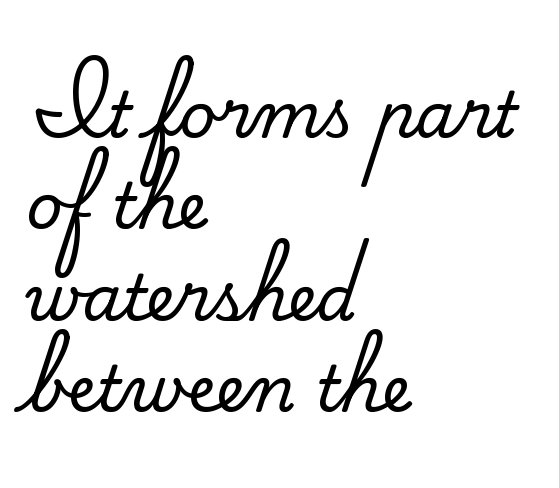
Regular leading. Serifs: yes, visible at the terminals of the letterforms. Left-aligned paragraph, ragged on the right. This rendering leaves character spacing at its baseline value.
